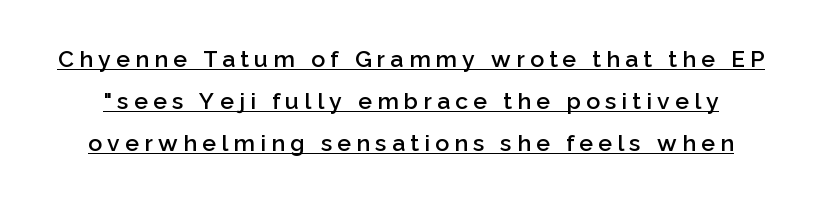
The type is letterspaced generously, with wide tracking. A typesetter would mark this as roman, not italic. Every letter is mildly thick-stroked: semibold rather than bold. This sample carries an underscore along the baseline area.
